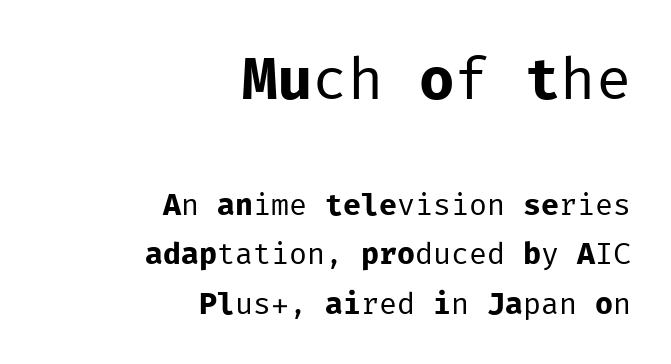
Looks like terminal output: every glyph gets an equal slot. The characters display no serif detailing; their extremities are plain. The setting favours the right margin, as signatures and pull-quotes sometimes do. The rendering keeps characters at their native spacing. Characters remain perfectly vertical along every line.
